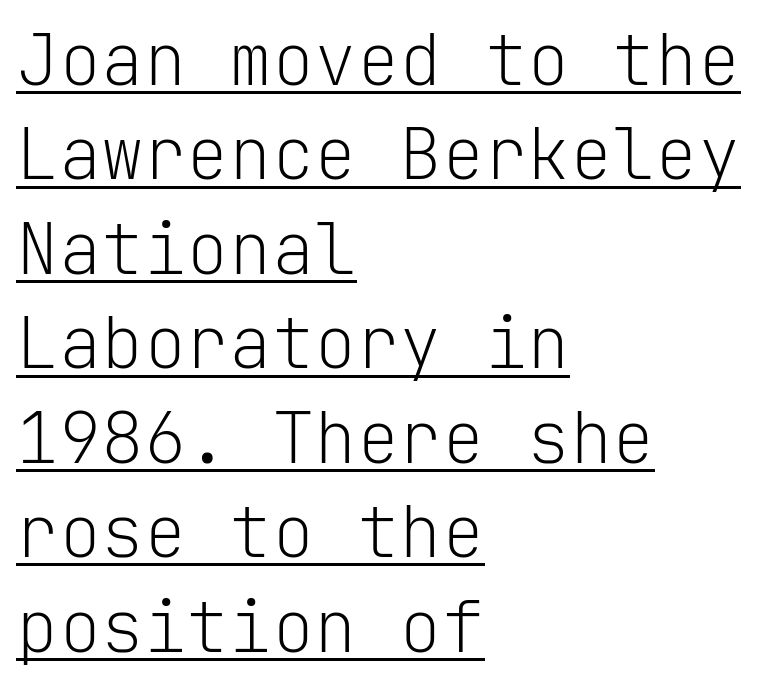
Q: Is the text bold? A: No.
Q: Is the text italic (slanted)? A: No, it is upright.
Q: Is the typeface a serif or a sans-serif typeface? A: Sans-serif.
Q: Is the text underlined? A: Yes.
Q: How is the paragraph aligned? A: Left-aligned.
Q: Is the spacing between letters normal or unusually wide? A: Normal.
Q: Is the spacing between lines tight, normal or loose? A: Normal.
Q: Width (condensed, normal, or wide)? A: Normal.
Q: Stroke contrast? A: Low.
Q: x-height? A: Medium.
Q: Monospaced? A: Yes.
